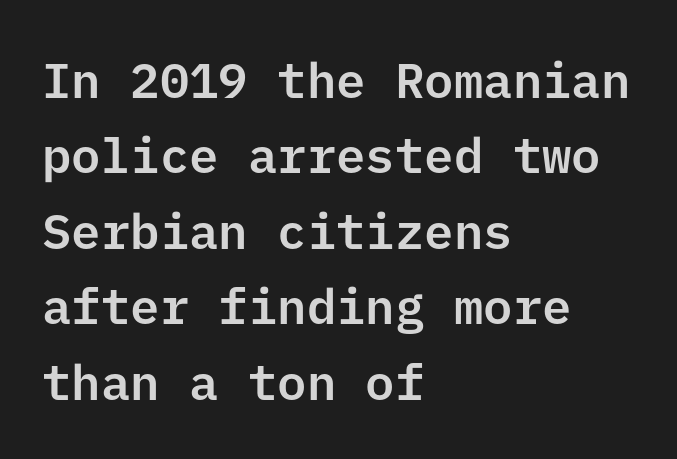
The image shows 49 px sans-serif type, upright; set left-aligned, normal line spacing (1.54x), normal letter spacing, not underlined; low stroke contrast and a medium x-height.
